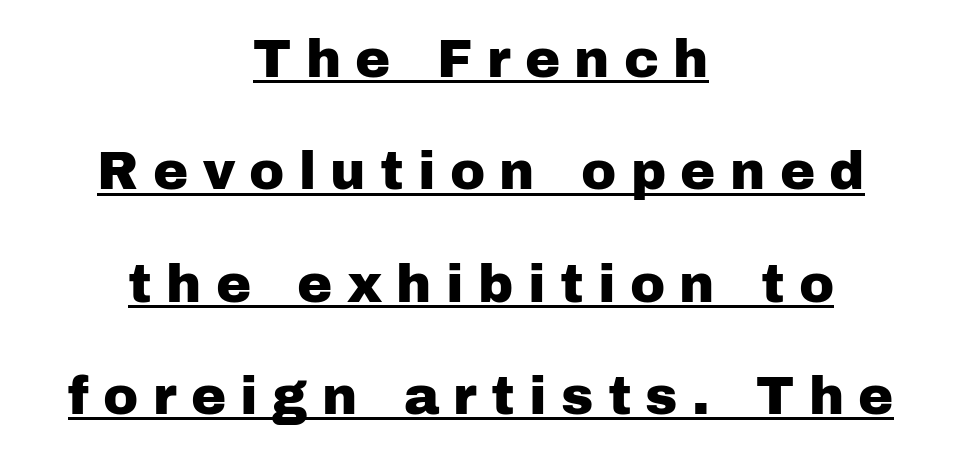
Q: Is the text italic (slanted)? A: No, it is upright.
Q: Is the typeface a serif or a sans-serif typeface? A: Sans-serif.
Q: Is the text underlined? A: Yes.
Q: How is the paragraph aligned? A: Centered.
Q: Is the spacing between letters normal or unusually wide? A: Unusually wide.
Q: Is the spacing between lines tight, normal or loose? A: Loose.
Q: Width (condensed, normal, or wide)? A: Normal.
Q: Stroke contrast? A: Low.
Q: x-height? A: Medium.
Q: Monospaced? A: No.
